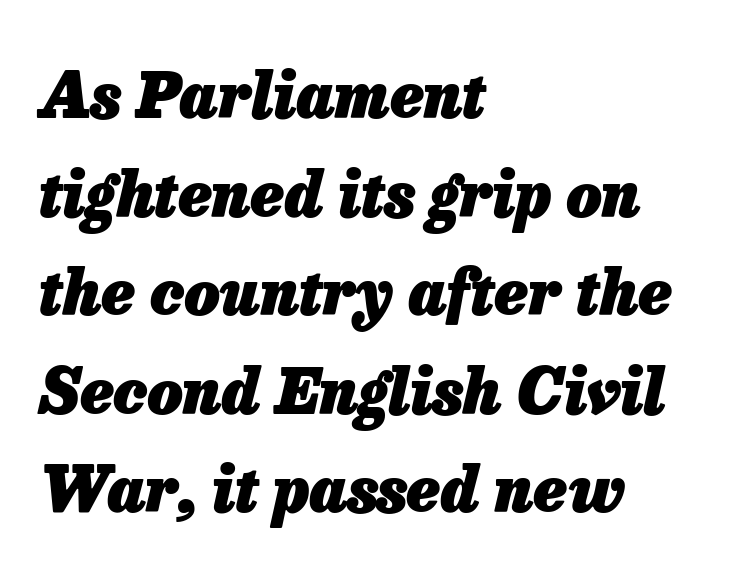
{"italic": "yes", "lean": "right", "slant_degrees": 13, "bold": "yes", "weight": "heavy", "width": "normal", "stroke_contrast": "low", "x_height": "medium", "monospaced": "no", "underline": "no", "align": "left", "line_spacing": "normal", "line_spacing_ratio": 1.59, "letter_spacing": "normal", "letter_spacing_em": 0.0, "glyph_px": 62}
